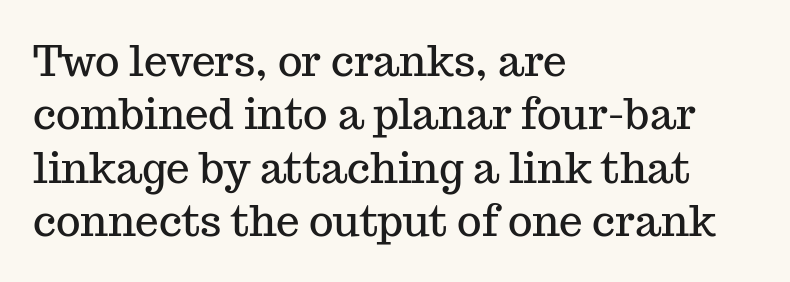
Horizontal alignment here is leftward, the default for most running prose. The characters display serif detailing at their extremities. The leading is moderate, giving the passage an even texture. This is the regular roman posture of the typeface. Tracking value appears to be zero — textbook default spacing.
